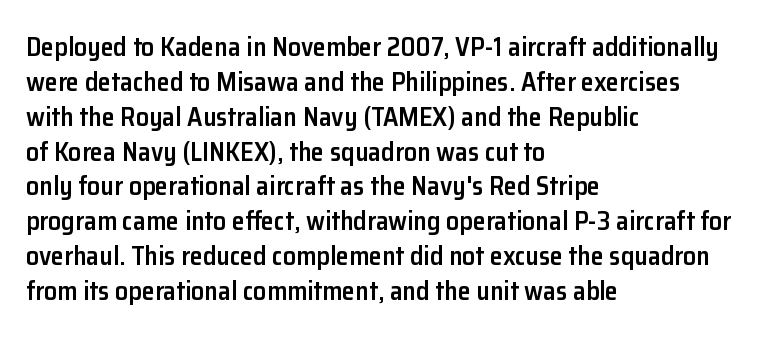
{"italic": "no", "bold": "semi", "underline": "no", "align": "left", "line_spacing": "normal", "line_spacing_ratio": 1.34, "letter_spacing": "normal", "letter_spacing_em": 0.0, "glyph_px": 26}
